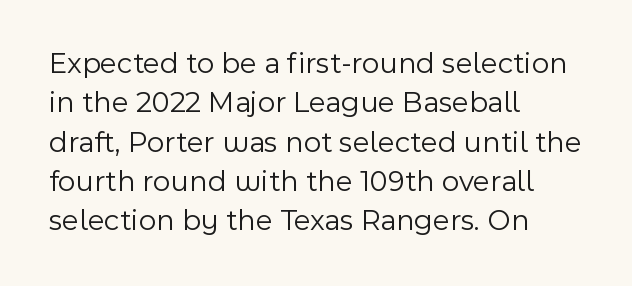
{"serif": "no", "italic": "no", "bold": "no", "weight": "light", "width": "normal", "x_height": "medium", "monospaced": "no", "underline": "no", "align": "left", "line_spacing": "normal", "line_spacing_ratio": 1.31, "letter_spacing": "normal", "letter_spacing_em": 0.0, "glyph_px": 30}
